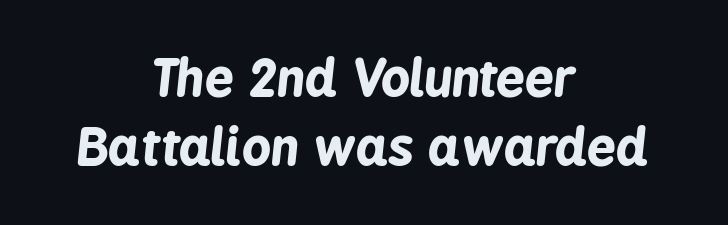
{"italic": "yes", "lean": "right", "slant_degrees": 6, "bold": "yes", "weight": "bold", "width": "condensed", "stroke_contrast": "low", "x_height": "medium", "monospaced": "no", "underline": "no", "align": "center", "line_spacing": "normal", "line_spacing_ratio": 1.35, "letter_spacing": "normal", "letter_spacing_em": 0.0, "glyph_px": 51}
